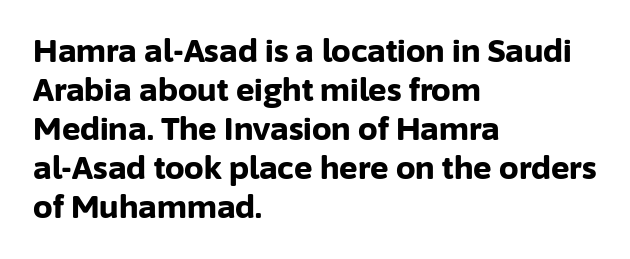
Quick note: interline space is typical. No feet cap the strokes, marking this as sans-serif type. The zone under the glyphs is completely vacant. I'd describe the lettering as bold — thick and assertive. Do the characters align in a grid? No, the font is proportional.
